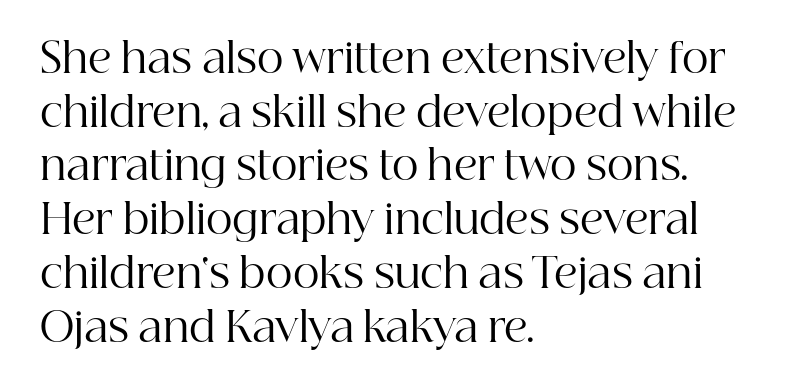
Regular leading. Unlike italic type, these characters show no tilt at all. The glyphs are unaccompanied by any horizontal stroke below them. Teacher's note: observe the even left margin — that is flush-left alignment. Each letter's strokes conclude with small projecting serifs. Stroke thickness stays within the range of a standard reading face or lighter.
